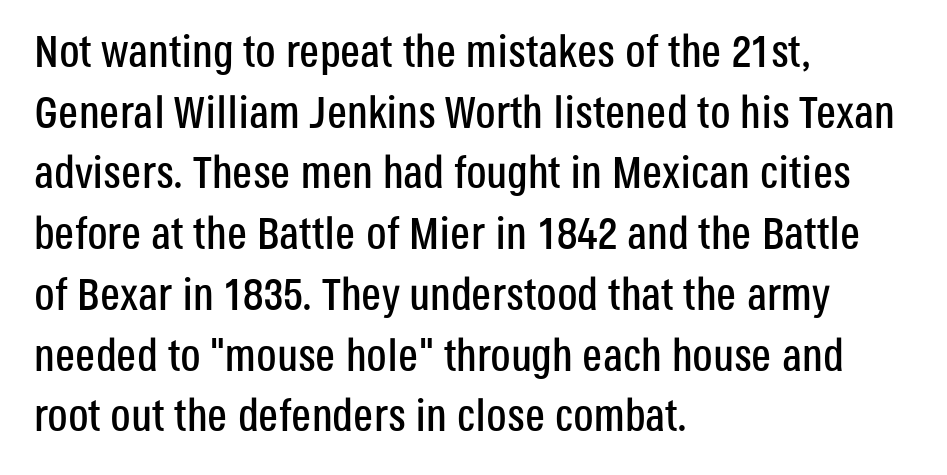
Q: Is the text italic (slanted)? A: No, it is upright.
Q: Is the typeface a serif or a sans-serif typeface? A: Sans-serif.
Q: Is the text underlined? A: No.
Q: How is the paragraph aligned? A: Left-aligned.
Q: Is the spacing between letters normal or unusually wide? A: Normal.
Q: Is the spacing between lines tight, normal or loose? A: Normal.
Q: Width (condensed, normal, or wide)? A: Condensed.
Q: Stroke contrast? A: Low.
Q: x-height? A: Large.
Q: Monospaced? A: No.
